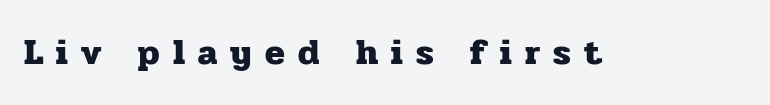
This is roman type, the default non-slanted kind. Just letters on the line, the space beneath them empty. Words appear elongated and porous because spacing is wide. I'd describe the lettering as bold — thick and assertive. Stroke terminals: seriffed.
